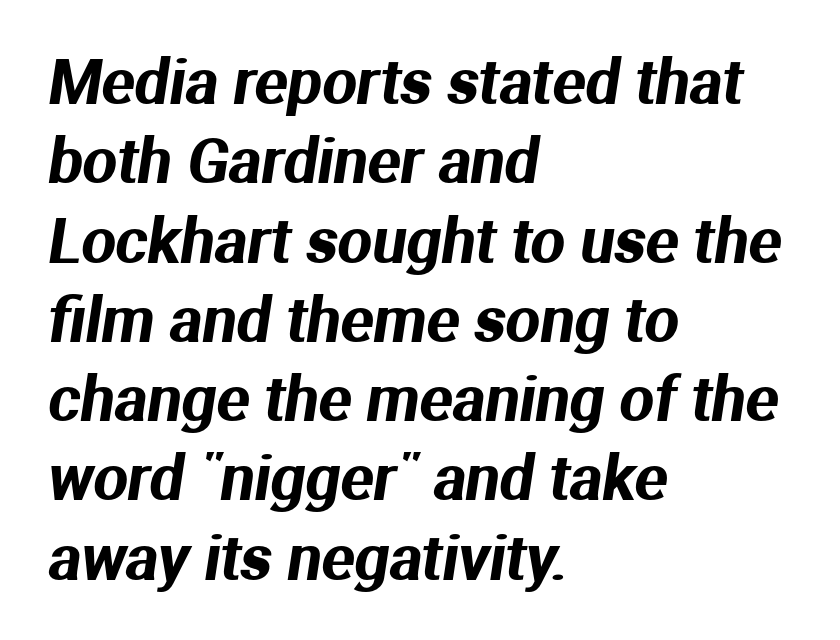
{"serif": "no", "width": "normal", "stroke_contrast": "medium", "x_height": "medium", "monospaced": "no", "underline": "no", "align": "left", "line_spacing": "normal", "line_spacing_ratio": 1.3, "letter_spacing": "normal", "letter_spacing_em": 0.0, "glyph_px": 61}
